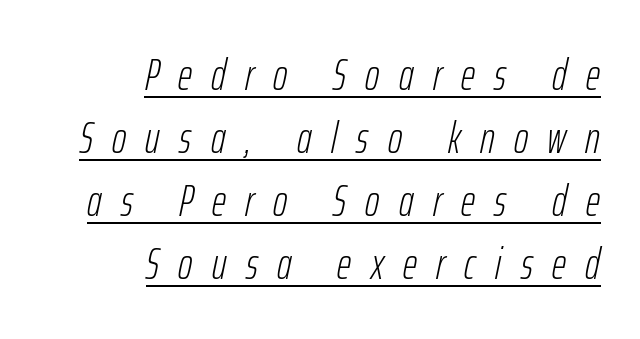
The image shows 44 px light, condensed type, italic (leaning right); set right-aligned, normal line spacing (1.43x), unusually wide letter spacing (+0.44 em), underlined; low stroke contrast and a medium x-height.
